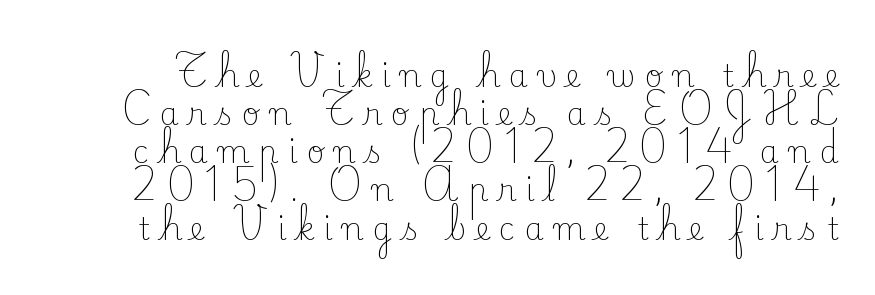
The image shows 31 px light serif type, upright; set line spacing 1.23x, unusually wide letter spacing (+0.31 em), not underlined; low stroke contrast and a small x-height.
